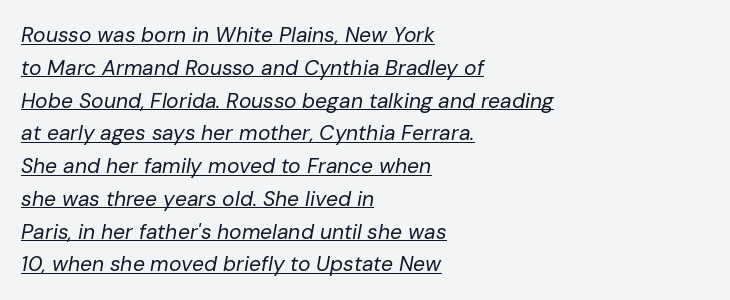
This sample uses an oblique cut, with every glyph tilted off the vertical. If you drew a ruler down the left edge, every line would touch it. Weight: not bold — regular or lighter. Default kerning and tracking; the words read as compact shapes. Honestly, the underline is the first thing you notice here.
